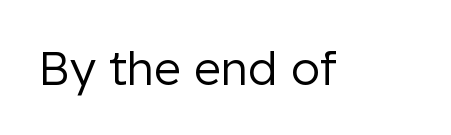
Q: Is the text bold? A: No.
Q: Is the text italic (slanted)? A: No, it is upright.
Q: Is the typeface a serif or a sans-serif typeface? A: Sans-serif.
Q: Is the text underlined? A: No.
Q: Is the spacing between letters normal or unusually wide? A: Normal.
Q: Width (condensed, normal, or wide)? A: Normal.
Q: Stroke contrast? A: Low.
Q: x-height? A: Medium.
Q: Monospaced? A: No.
